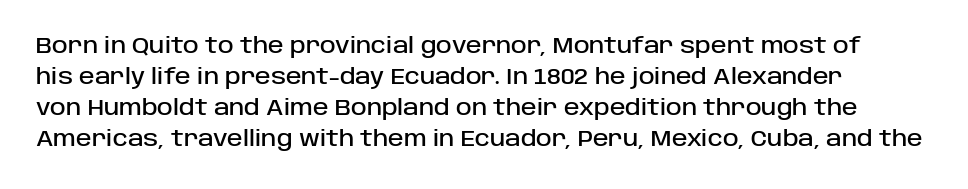
{"italic": "no", "underline": "no", "line_spacing": "normal", "line_spacing_ratio": 1.48, "letter_spacing": "normal", "letter_spacing_em": 0.0, "glyph_px": 21}
